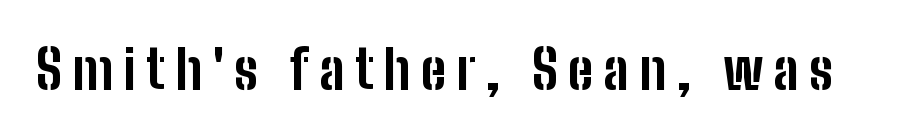
Q: Is the text bold? A: Yes.
Q: Is the text italic (slanted)? A: No, it is upright.
Q: Is the typeface a serif or a sans-serif typeface? A: Sans-serif.
Q: Is the text underlined? A: No.
Q: Width (condensed, normal, or wide)? A: Condensed.
Q: Stroke contrast? A: Low.
Q: x-height? A: Medium.
Q: Monospaced? A: No.
